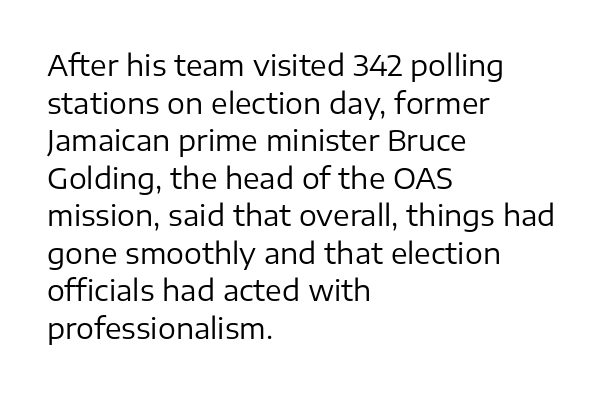
The image shows 28 px regular-weight sans-serif type, upright; set left-aligned, normal line spacing (1.34x), normal letter spacing, not underlined; low stroke contrast and a medium x-height.
